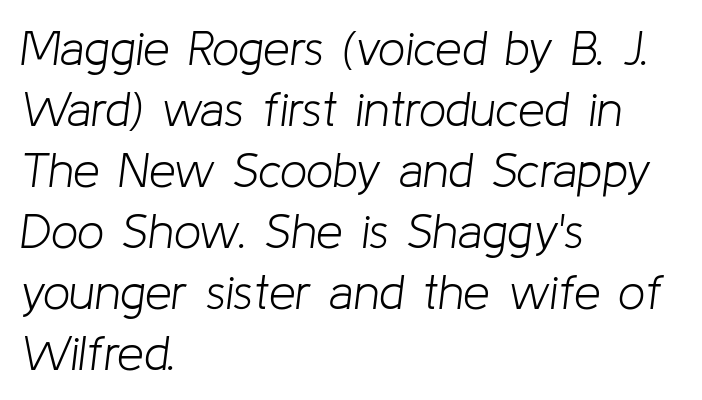
Q: Is the text bold? A: No.
Q: Is the text italic (slanted)? A: Yes, it leans right by about 8 degrees.
Q: Is the text underlined? A: No.
Q: How is the paragraph aligned? A: Left-aligned.
Q: Is the spacing between letters normal or unusually wide? A: Normal.
Q: Is the spacing between lines tight, normal or loose? A: Normal.
Q: Width (condensed, normal, or wide)? A: Normal.
Q: Stroke contrast? A: Low.
Q: x-height? A: Medium.
Q: Monospaced? A: No.
